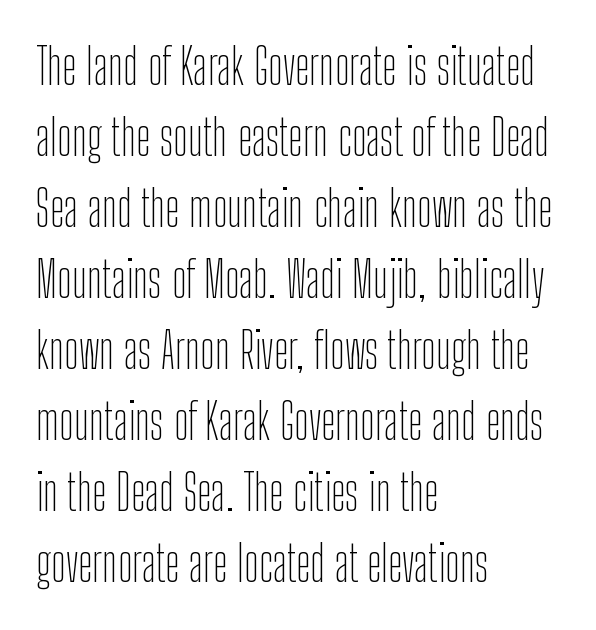
{"serif": "no", "italic": "no", "bold": "no", "weight": "thin", "width": "condensed", "stroke_contrast": "low", "x_height": "medium", "monospaced": "no", "underline": "no", "align": "left", "line_spacing": "normal", "line_spacing_ratio": 1.45, "letter_spacing": "normal", "letter_spacing_em": 0.0, "glyph_px": 49}
